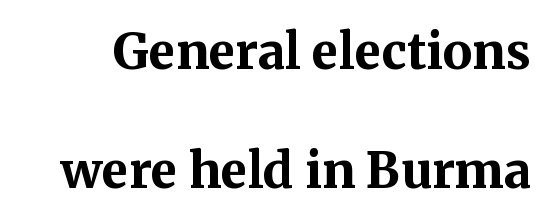
{"serif": "yes", "italic": "no", "bold": "yes", "weight": "bold", "width": "normal", "stroke_contrast": "medium", "x_height": "medium", "monospaced": "no", "underline": "no", "line_spacing": "loose", "line_spacing_ratio": 2.43, "letter_spacing": "normal", "letter_spacing_em": 0.0, "glyph_px": 49}
